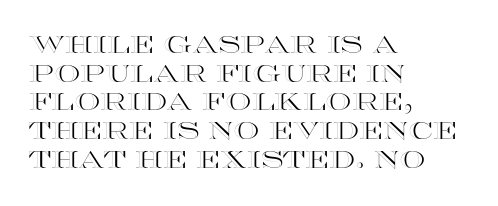
{"italic": "no", "underline": "no", "align": "left", "line_spacing": "normal", "line_spacing_ratio": 1.25, "letter_spacing": "normal", "letter_spacing_em": 0.0, "glyph_px": 23}
